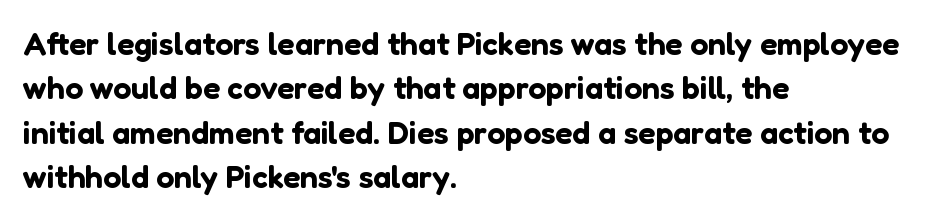
{"serif": "no", "italic": "no", "width": "normal", "stroke_contrast": "low", "x_height": "medium", "monospaced": "no", "underline": "no", "align": "left", "line_spacing": "normal", "line_spacing_ratio": 1.39, "letter_spacing": "normal", "letter_spacing_em": 0.0, "glyph_px": 32}
